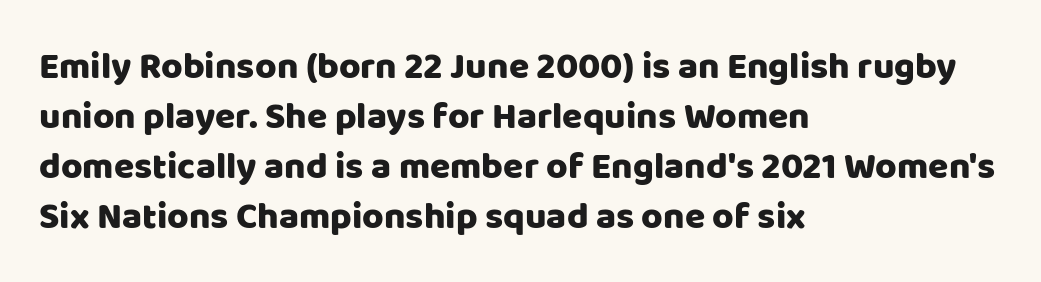
{"serif": "no", "italic": "no", "width": "normal", "stroke_contrast": "low", "x_height": "large", "monospaced": "no", "underline": "no", "align": "left", "line_spacing": "normal", "line_spacing_ratio": 1.35, "letter_spacing": "normal", "letter_spacing_em": 0.0, "glyph_px": 37}
